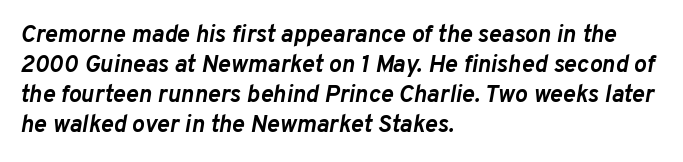
You can tell it's italic because the verticals aren't actually vertical. The rendering uses a bold face; every stroke is thick and dark. Compared with typical paragraphs, the rows here are spaced about the same. The paragraph has a hard left edge and a soft right edge. This sample uses plain, unmodified letter spacing. Plain, unruled lines of type.
